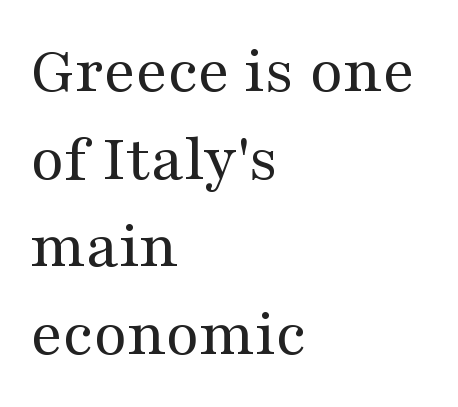
The image shows 68 px regular-weight, wide serif type, upright; set left-aligned, normal line spacing (1.29x), normal letter spacing, not underlined; medium stroke contrast and a medium x-height.
